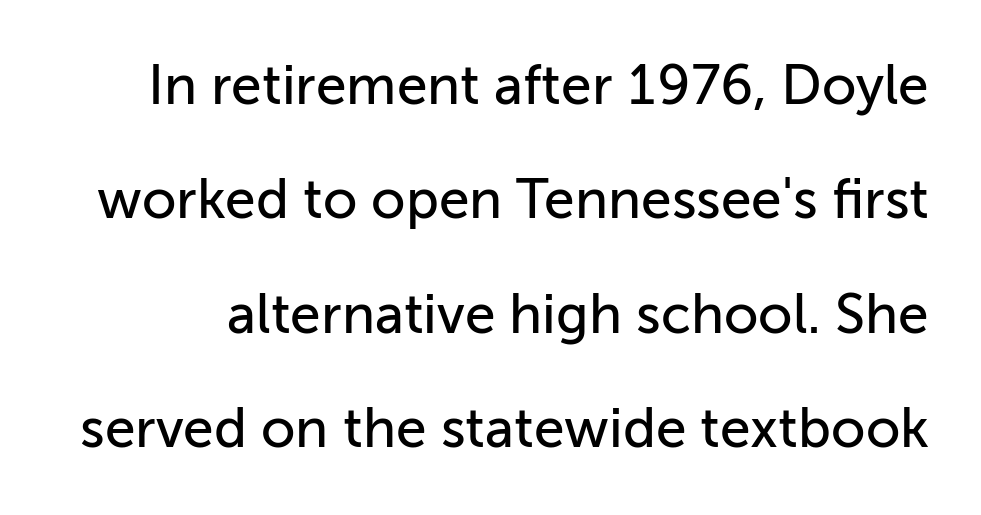
The image shows 55 px sans-serif type, upright; set loose line spacing (2.08x), normal letter spacing, not underlined; low stroke contrast and a medium x-height.
